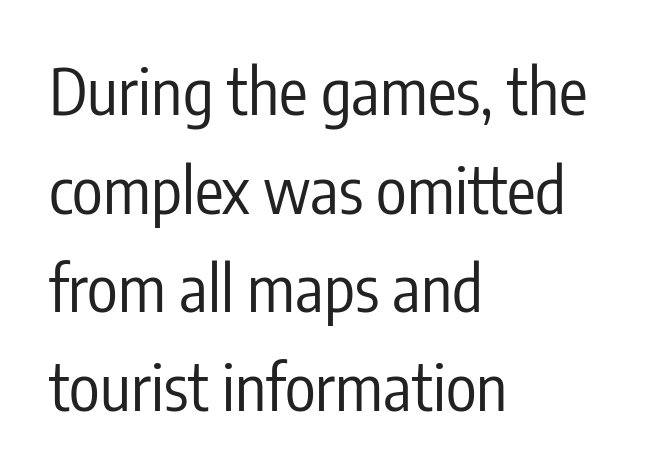
Is this a fixed-width face? No — the glyphs have proportional, varying widths. Reading down the column, the eye jumps a familiar distance to each next line. Clear beneath every line of the passage. Stroke terminals: plain, sans-serif. Here the glyphs are tracked normally, forming tight word shapes. These lines were composed using upright roman letters.
